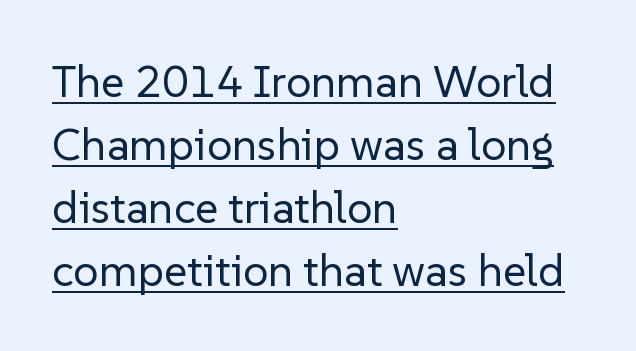
{"serif": "no", "italic": "no", "bold": "no", "weight": "regular", "width": "normal", "stroke_contrast": "low", "x_height": "medium", "monospaced": "no", "underline": "yes", "align": "left", "line_spacing": "normal", "line_spacing_ratio": 1.4, "letter_spacing": "normal", "letter_spacing_em": 0.0, "glyph_px": 45}
